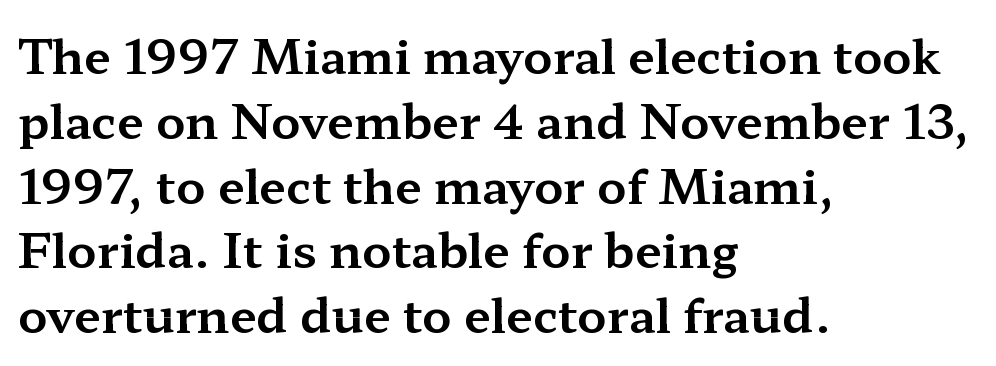
{"serif": "yes", "italic": "no", "width": "wide", "stroke_contrast": "medium", "x_height": "medium", "monospaced": "no", "underline": "no", "align": "left", "line_spacing": "normal", "line_spacing_ratio": 1.35, "letter_spacing": "normal", "letter_spacing_em": 0.0, "glyph_px": 48}
